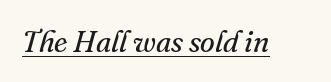
The image shows 30 px regular-weight serif type, italic (leaning right); set normal letter spacing, underlined; medium stroke contrast and a small x-height.
